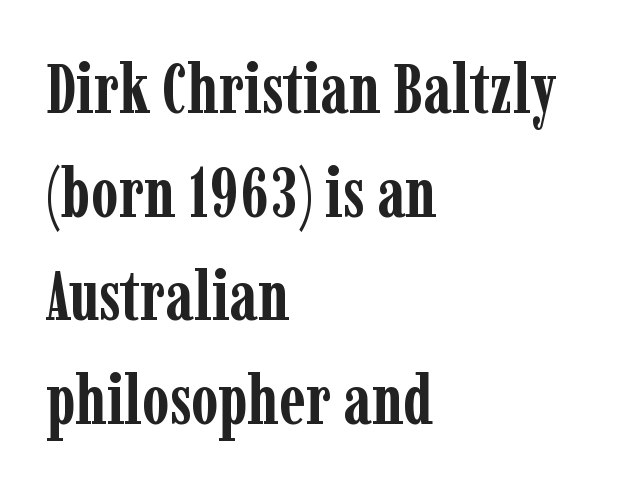
Q: Is the text bold? A: Yes.
Q: Is the text italic (slanted)? A: No, it is upright.
Q: Is the typeface a serif or a sans-serif typeface? A: Serif.
Q: Is the text underlined? A: No.
Q: How is the paragraph aligned? A: Left-aligned.
Q: Is the spacing between letters normal or unusually wide? A: Normal.
Q: Is the spacing between lines tight, normal or loose? A: Normal.
Q: Width (condensed, normal, or wide)? A: Condensed.
Q: Stroke contrast? A: Low.
Q: x-height? A: Medium.
Q: Monospaced? A: No.
